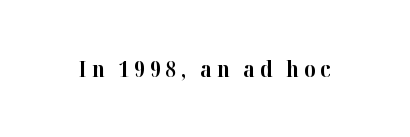
The image shows 22 px bold type, upright; set unusually wide letter spacing (+0.22 em), not underlined.
